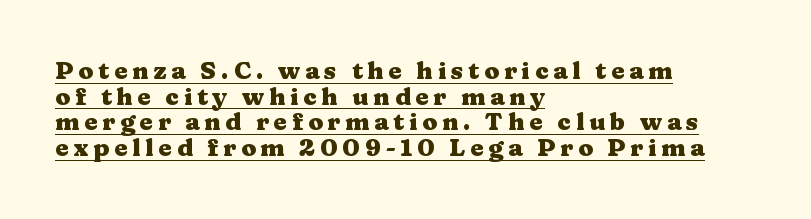
Q: Is the text bold? A: Yes.
Q: Is the text italic (slanted)? A: No, it is upright.
Q: Is the text underlined? A: Yes.
Q: How is the paragraph aligned? A: Left-aligned.
Q: Is the spacing between letters normal or unusually wide? A: Unusually wide.
Q: Is the spacing between lines tight, normal or loose? A: Tight.
